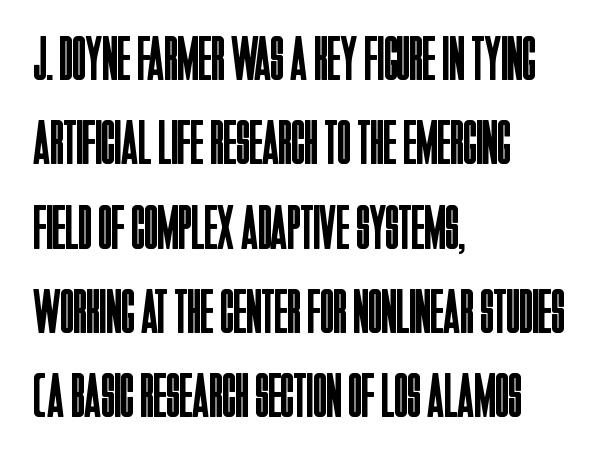
Q: Is the text bold? A: No.
Q: Is the text italic (slanted)? A: No, it is upright.
Q: Is the typeface a serif or a sans-serif typeface? A: Sans-serif.
Q: Is the text underlined? A: No.
Q: How is the paragraph aligned? A: Left-aligned.
Q: Is the spacing between letters normal or unusually wide? A: Normal.
Q: Is the spacing between lines tight, normal or loose? A: Normal.
Q: Width (condensed, normal, or wide)? A: Condensed.
Q: Stroke contrast? A: Low.
Q: x-height? A: Large.
Q: Monospaced? A: No.
